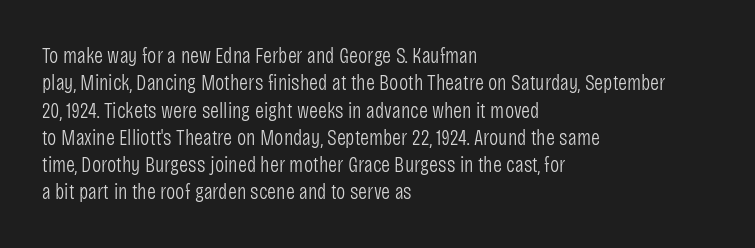
Rendered with straight, roman letterforms. Weight: not bold — regular or lighter. Words appear dense and cohesive because spacing is normal. Horizontal alignment here is leftward, the default for most running prose. A clean baseline with only descenders dipping below it.
